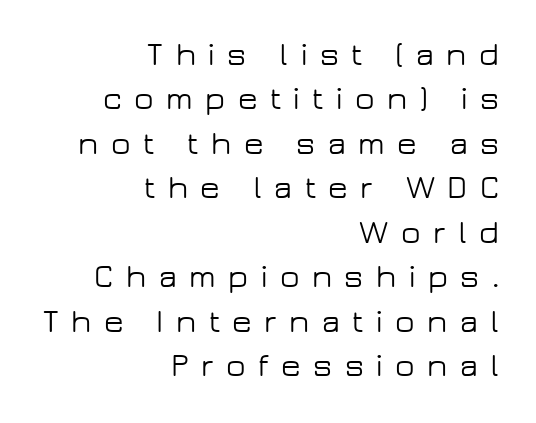
Q: Is the text italic (slanted)? A: No, it is upright.
Q: Is the typeface a serif or a sans-serif typeface? A: Sans-serif.
Q: Is the text underlined? A: No.
Q: How is the paragraph aligned? A: Right-aligned.
Q: Is the spacing between letters normal or unusually wide? A: Unusually wide.
Q: Is the spacing between lines tight, normal or loose? A: Normal.
Q: Width (condensed, normal, or wide)? A: Wide.
Q: Stroke contrast? A: Low.
Q: x-height? A: Medium.
Q: Monospaced? A: No.
